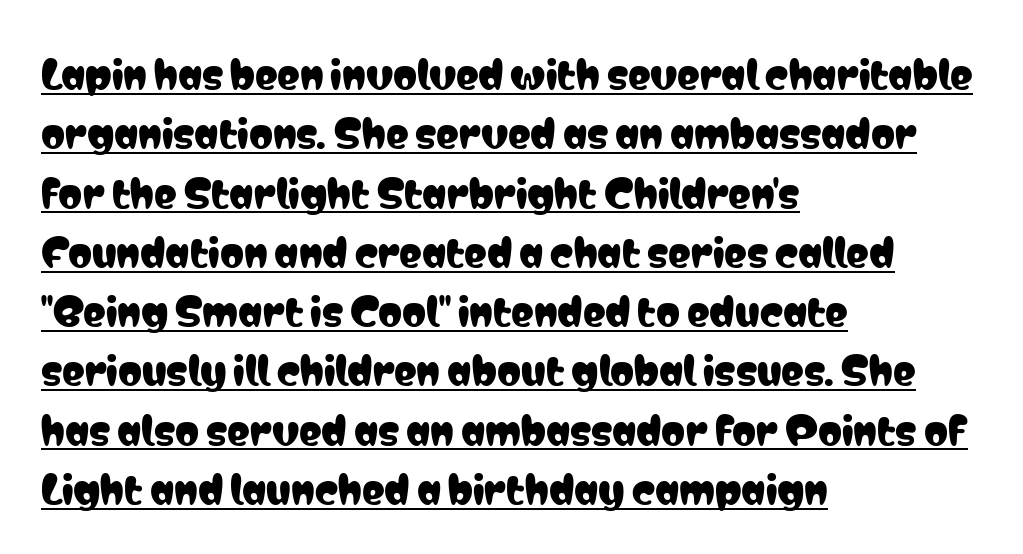
The axis of the letterforms is exactly vertical. Short and long lines alike share a common starting point at left. A typesetter would call this leading conventional body-copy spacing. In terms of letterspacing, this is plain default setting. This sample uses a sans-serif face.
